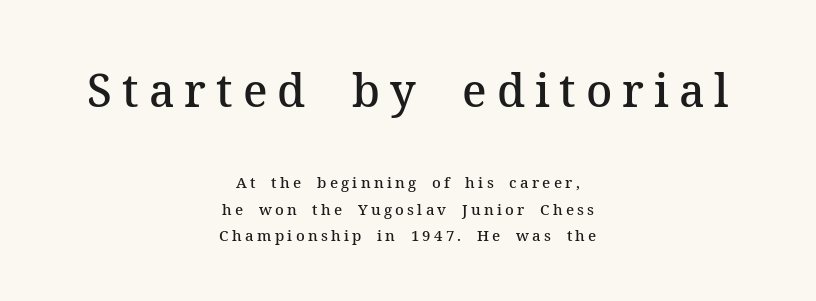
Students, this is semibold: more ink than regular, less than bold. Is the block centered? Yes — each line is placed symmetrically about the middle. Character widths vary here, with narrow letters taking less room than wide ones. The gap between lines stays unmarked. This sample uses an upright cut, with every glyph sitting square on the baseline. In terms of letterform style, serifs are clearly present.
